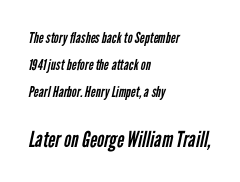
The image shows 22 px text type; set left-aligned, line spacing 1.79x, normal letter spacing, not underlined; the second (bottom) block is 1.47x larger.
